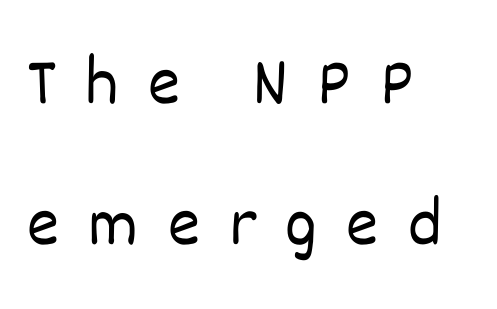
The image shows 69 px light type, upright; set left-aligned, loose line spacing (2.04x), unusually wide letter spacing (+0.42 em), not underlined; low stroke contrast and a large x-height.
